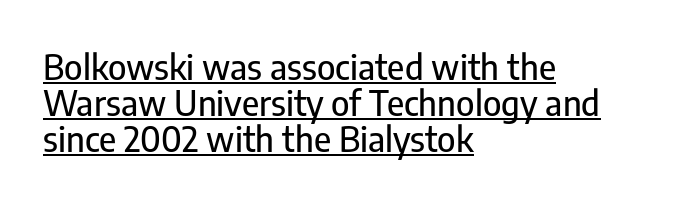
The face used here appears with an underline applied. You could barely slide anything between these rows. Notice how the stems are strictly vertical — no italics here. Unlike a traditional serif, this face leaves its strokes unadorned. The rendering keeps characters at their native spacing.
